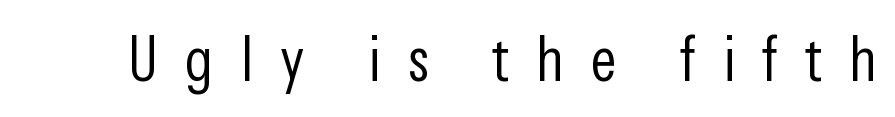
Q: Is the text bold? A: No.
Q: Is the text italic (slanted)? A: No, it is upright.
Q: Is the typeface a serif or a sans-serif typeface? A: Sans-serif.
Q: Is the text underlined? A: No.
Q: Is the spacing between letters normal or unusually wide? A: Unusually wide.
Q: Width (condensed, normal, or wide)? A: Condensed.
Q: Stroke contrast? A: Low.
Q: x-height? A: Medium.
Q: Monospaced? A: No.
